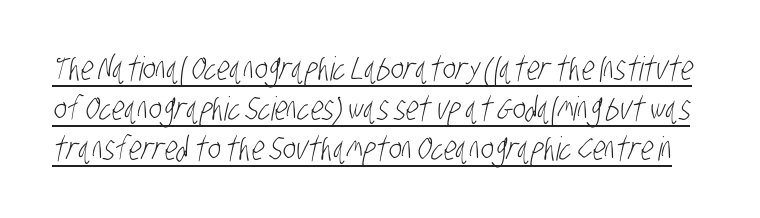
{"serif": "no", "bold": "no", "weight": "light", "width": "condensed", "stroke_contrast": "low", "x_height": "large", "monospaced": "no", "underline": "yes", "line_spacing_ratio": 1.21, "letter_spacing": "normal", "letter_spacing_em": 0.0, "glyph_px": 33}
